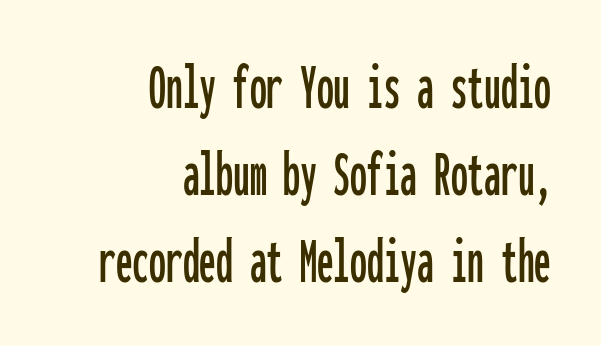
{"serif": "no", "italic": "no", "width": "condensed", "stroke_contrast": "low", "x_height": "medium", "monospaced": "yes", "underline": "no", "align": "right", "line_spacing": "normal", "line_spacing_ratio": 1.3, "letter_spacing": "normal", "letter_spacing_em": 0.0, "glyph_px": 67}
